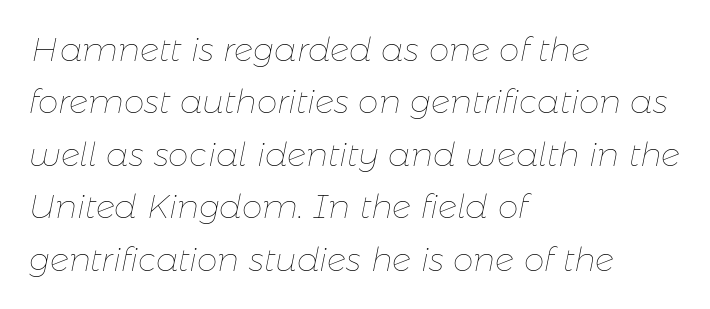
The image shows 33 px thin type, italic (leaning right); set left-aligned, normal line spacing (1.59x), normal letter spacing, not underlined; low stroke contrast and a medium x-height.
